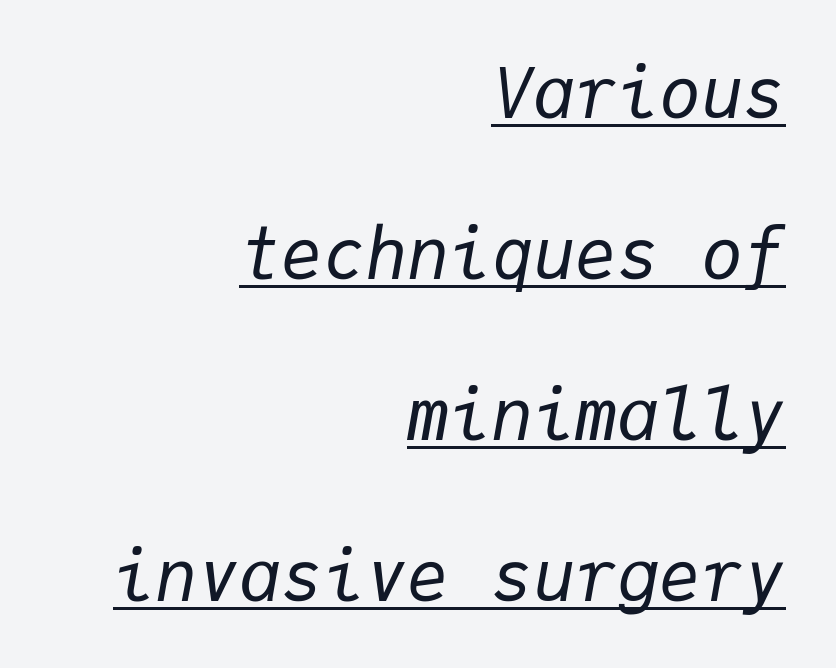
Q: Is the text bold? A: No.
Q: Is the text italic (slanted)? A: Yes, it leans right by about 9 degrees.
Q: Is the text underlined? A: Yes.
Q: How is the paragraph aligned? A: Right-aligned.
Q: Is the spacing between letters normal or unusually wide? A: Normal.
Q: Is the spacing between lines tight, normal or loose? A: Loose.
Q: Width (condensed, normal, or wide)? A: Normal.
Q: Stroke contrast? A: Low.
Q: x-height? A: Medium.
Q: Monospaced? A: Yes.
